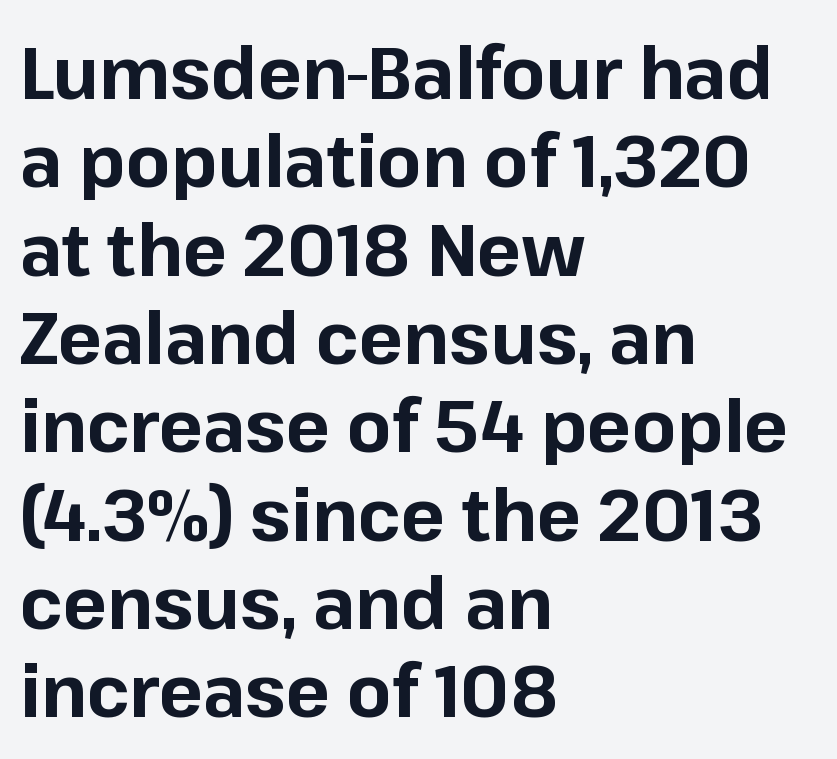
{"serif": "no", "italic": "no", "bold": "yes", "weight": "bold", "width": "normal", "stroke_contrast": "low", "x_height": "medium", "monospaced": "no", "underline": "no", "align": "left", "line_spacing_ratio": 1.21, "letter_spacing": "normal", "letter_spacing_em": 0.0, "glyph_px": 73}
